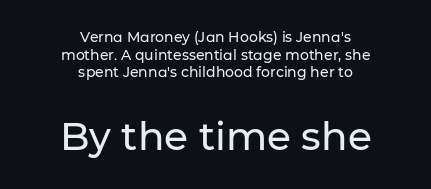
No italicization has been applied; the sample stays upright. Here the designer chose a conventional face with non-uniform glyph widths. A bare baseline throughout the passage. The whitespace from short lines is split evenly between both sides. Caption: standard tracking, unaltered. Vertical spacing — default.
